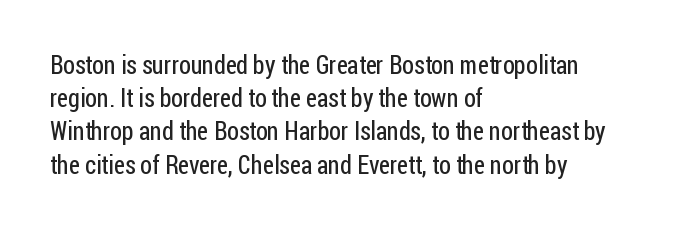
Q: Is the text bold? A: No.
Q: Is the text italic (slanted)? A: No, it is upright.
Q: Is the text underlined? A: No.
Q: How is the paragraph aligned? A: Left-aligned.
Q: Is the spacing between letters normal or unusually wide? A: Normal.
Q: Is the spacing between lines tight, normal or loose? A: Normal.
